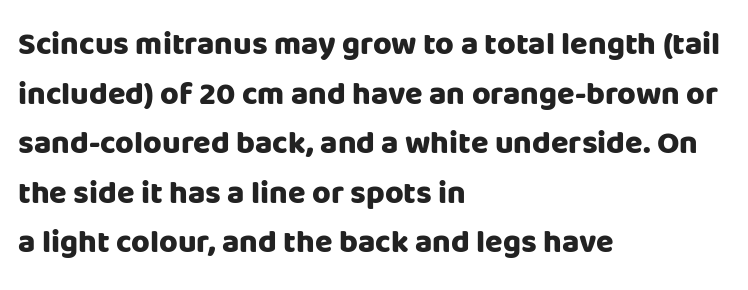
The image shows 32 px heavy sans-serif type, upright; set left-aligned, normal line spacing (1.55x), normal letter spacing, not underlined; low stroke contrast and a large x-height.
